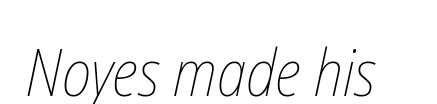
Each word holds together tightly as a unit, with standard inter-letter gaps. No extra ink here — the face is not bold. The glyphs are unaccompanied by any horizontal stroke below them. Do the characters align in a grid? No, the font is proportional.
